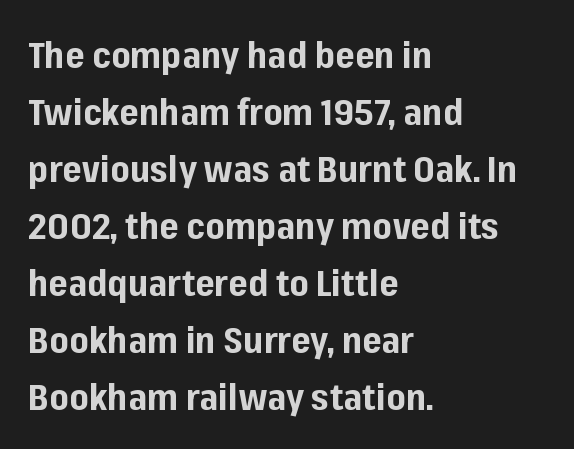
The image shows 37 px bold sans-serif type, upright; set left-aligned, normal line spacing (1.54x), normal letter spacing, not underlined; low stroke contrast and a medium x-height.
